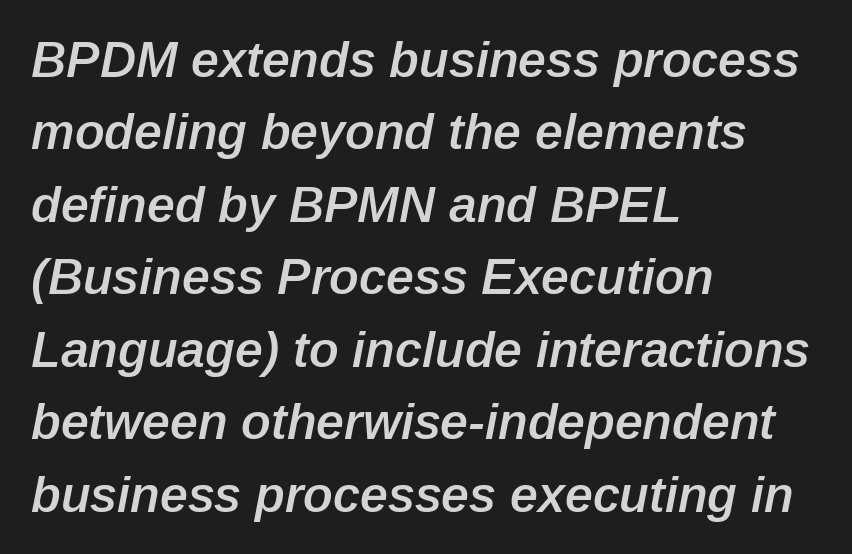
Q: Is the text bold? A: Semi-bold.
Q: Is the text italic (slanted)? A: Yes, it leans right by about 12 degrees.
Q: Is the text underlined? A: No.
Q: How is the paragraph aligned? A: Left-aligned.
Q: Is the spacing between letters normal or unusually wide? A: Normal.
Q: Is the spacing between lines tight, normal or loose? A: Normal.
Q: Width (condensed, normal, or wide)? A: Normal.
Q: Stroke contrast? A: Low.
Q: x-height? A: Medium.
Q: Monospaced? A: No.
